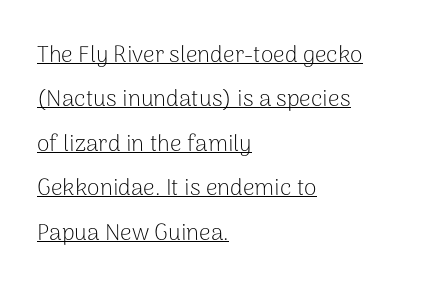
The image shows 23 px text type, upright; set left-aligned, loose line spacing (1.93x), normal letter spacing, underlined.
